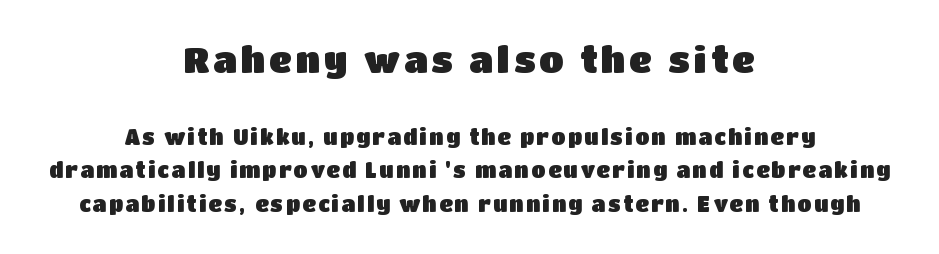
Q: Is the text italic (slanted)? A: No, it is upright.
Q: Is the typeface a serif or a sans-serif typeface? A: Sans-serif.
Q: Is the text underlined? A: No.
Q: How is the paragraph aligned? A: Centered.
Q: Is the spacing between lines tight, normal or loose? A: Normal.
Q: Which block of text is set in a larger size, the first (top) or the second (bottom)? A: The first (top) one.
Q: Width (condensed, normal, or wide)? A: Normal.
Q: Stroke contrast? A: Low.
Q: x-height? A: Large.
Q: Monospaced? A: No.
